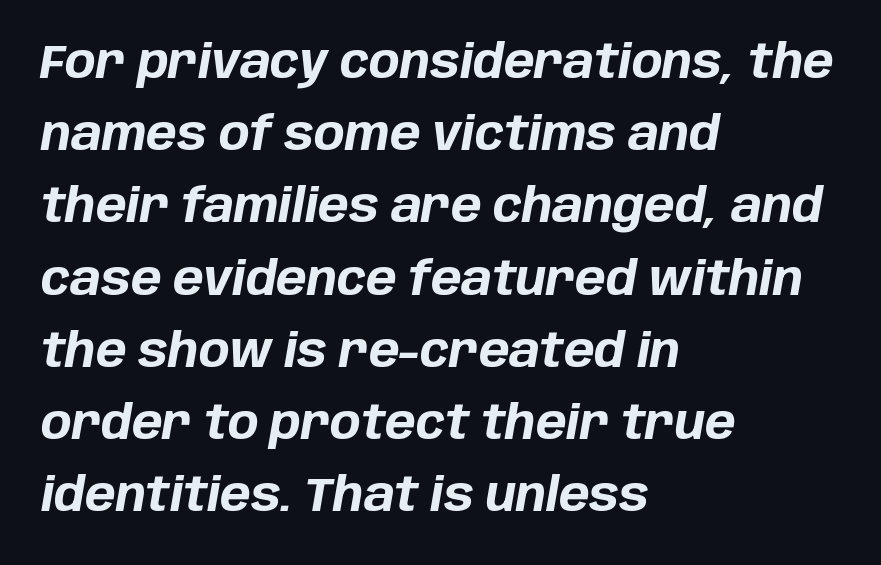
Q: Is the text bold? A: Yes.
Q: Is the text italic (slanted)? A: Yes, it leans right by about 10 degrees.
Q: Is the text underlined? A: No.
Q: How is the paragraph aligned? A: Left-aligned.
Q: Is the spacing between letters normal or unusually wide? A: Normal.
Q: Is the spacing between lines tight, normal or loose? A: Normal.
Q: Width (condensed, normal, or wide)? A: Normal.
Q: Stroke contrast? A: Low.
Q: x-height? A: Large.
Q: Monospaced? A: No.
